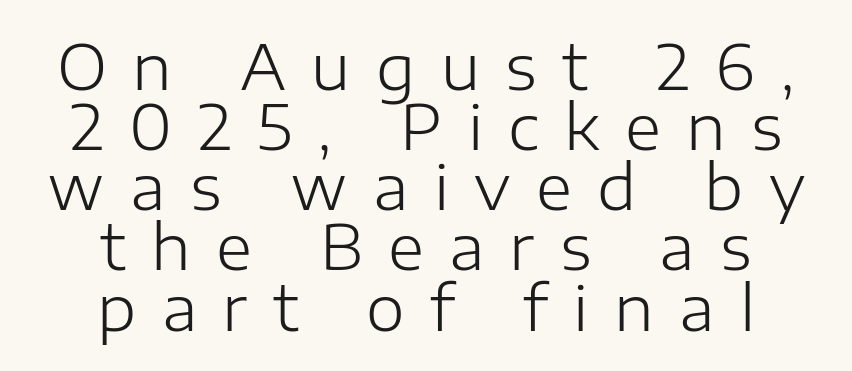
The image shows 62 px light sans-serif type, upright; set centered, tight line spacing (0.97x), unusually wide letter spacing (+0.41 em), not underlined; low stroke contrast and a medium x-height.
